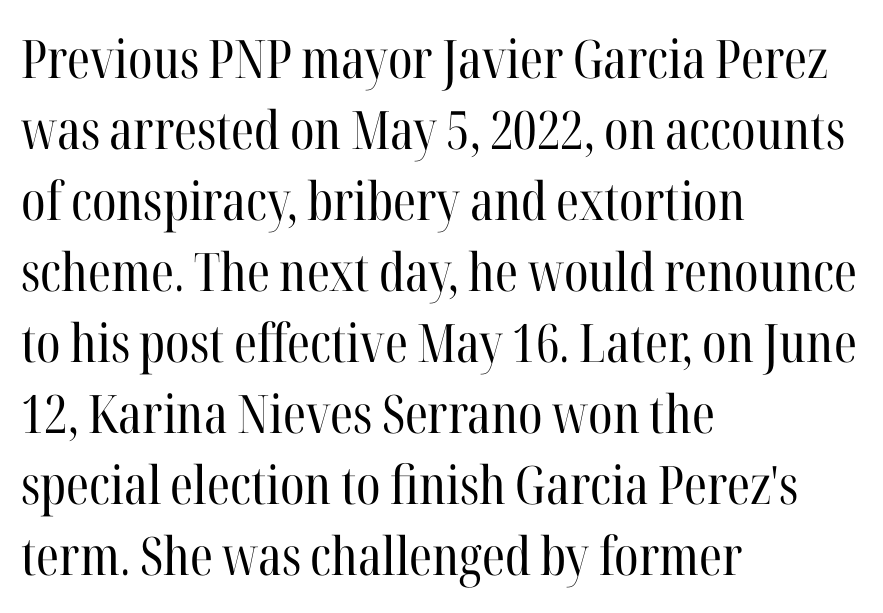
{"serif": "yes", "italic": "no", "bold": "no", "weight": "regular", "width": "condensed", "stroke_contrast": "high", "x_height": "medium", "monospaced": "no", "underline": "no", "align": "left", "line_spacing": "normal", "line_spacing_ratio": 1.34, "letter_spacing": "normal", "letter_spacing_em": 0.0, "glyph_px": 53}
